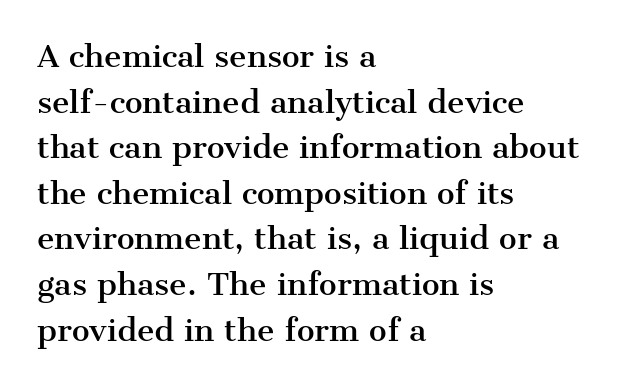
No word sits above an underline. Leftover space on each line is placed entirely after the last word. The passage shown is typed in a proportional face where columns would drift. Compared with typical body copy, the letter spacing here is the same.
